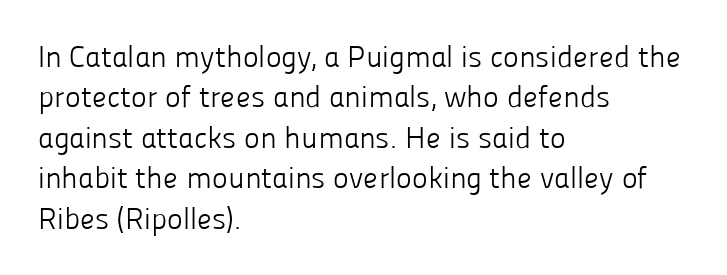
{"serif": "no", "italic": "no", "bold": "no", "weight": "light", "width": "normal", "stroke_contrast": "low", "x_height": "medium", "monospaced": "no", "underline": "no", "align": "left", "line_spacing": "normal", "line_spacing_ratio": 1.35, "letter_spacing": "normal", "letter_spacing_em": 0.0, "glyph_px": 30}
